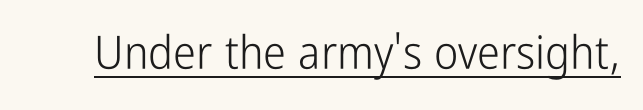
{"serif": "no", "italic": "no", "bold": "no", "weight": "light", "width": "condensed", "stroke_contrast": "low", "x_height": "medium", "monospaced": "no", "underline": "yes", "letter_spacing": "normal", "letter_spacing_em": 0.0, "glyph_px": 46}
